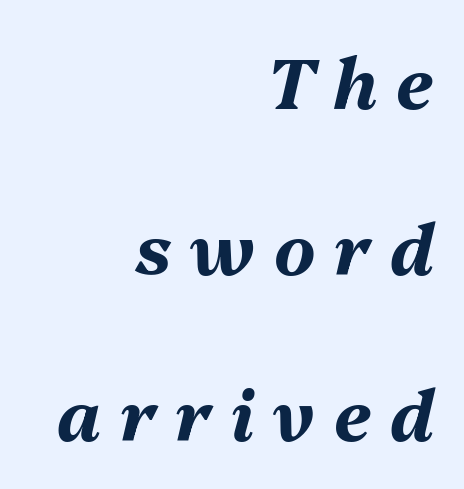
The image shows 70 px bold type, italic (leaning right); set right-aligned, loose line spacing (2.37x), unusually wide letter spacing (+0.27 em), not underlined; medium stroke contrast and a medium x-height.
